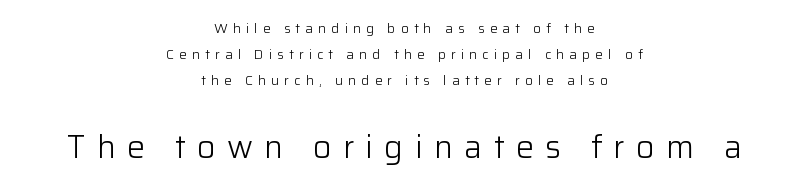
The image shows 32 px light sans-serif type, upright; set centered, line spacing 1.86x, unusually wide letter spacing (+0.35 em), not underlined; the second (bottom) block is 2.29x larger; low stroke contrast and a medium x-height.
